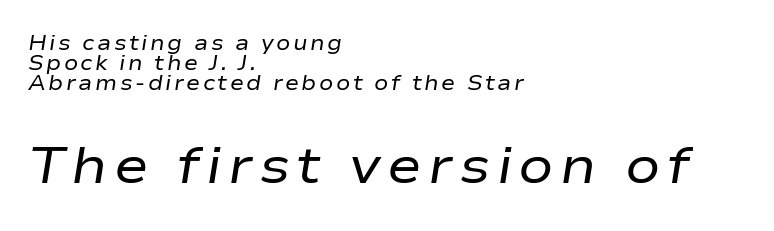
This sample has the flowing, uneven cadence of proportional lettering. Unmarked baselines from the first word to the last. A student would notice the bottom passage is typeset larger than what precedes it. No chunkiness to these letters — they're not bold. The leading is snug, giving the passage a crowded texture. Every row of glyphs begins at an identical x-position on the left.
